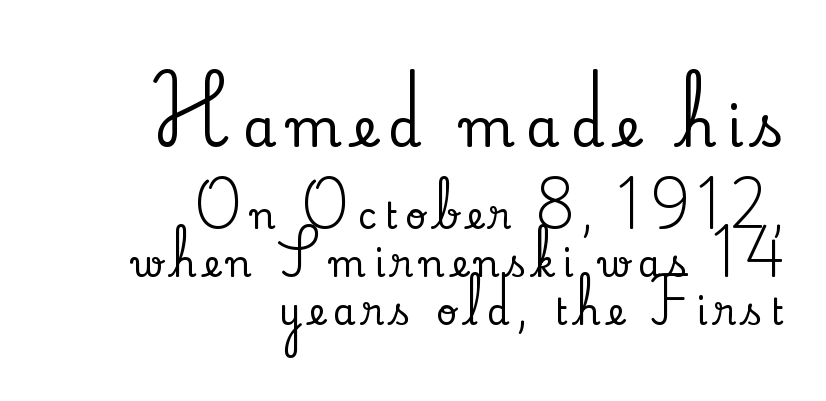
Q: Is the text italic (slanted)? A: No, it is upright.
Q: Is the typeface a serif or a sans-serif typeface? A: Serif.
Q: Is the text underlined? A: No.
Q: How is the paragraph aligned? A: Right-aligned.
Q: Is the spacing between letters normal or unusually wide? A: Unusually wide.
Q: Is the spacing between lines tight, normal or loose? A: Normal.
Q: Which block of text is set in a larger size, the first (top) or the second (bottom)? A: The first (top) one.
Q: Width (condensed, normal, or wide)? A: Normal.
Q: Stroke contrast? A: Low.
Q: x-height? A: Small.
Q: Monospaced? A: No.
